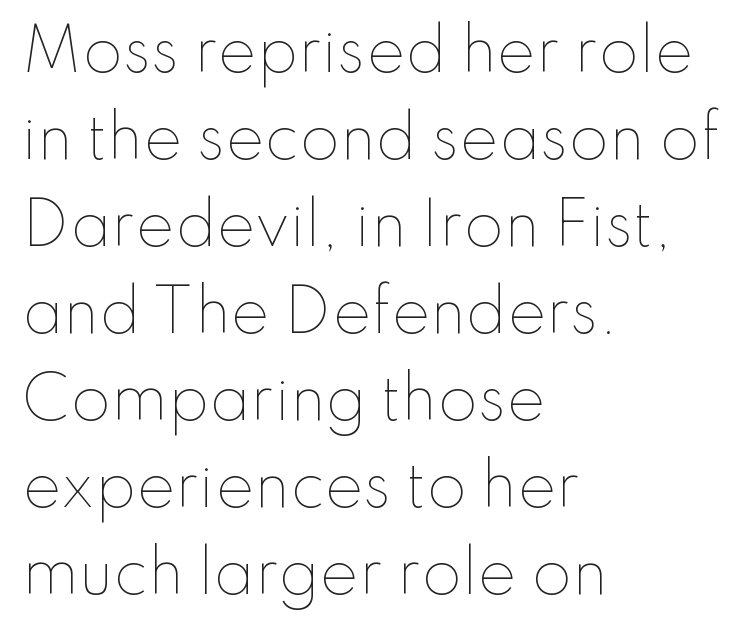
{"italic": "no", "bold": "no", "weight": "thin", "width": "normal", "stroke_contrast": "low", "x_height": "small", "monospaced": "no", "underline": "no", "align": "left", "line_spacing": "normal", "line_spacing_ratio": 1.5, "letter_spacing": "normal", "letter_spacing_em": 0.0, "glyph_px": 58}
